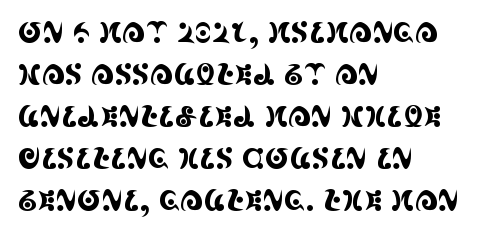
{"serif": "yes", "italic": "no", "width": "condensed", "x_height": "large", "monospaced": "no", "underline": "no", "align": "left", "line_spacing": "normal", "line_spacing_ratio": 1.45, "letter_spacing": "normal", "letter_spacing_em": 0.0, "glyph_px": 29}
